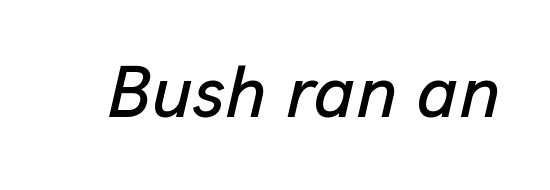
Letter spacing: default. Check under the words: just untouched page. The font's italic variant was chosen for this text. These lines are rendered in a variable-pitch font.
